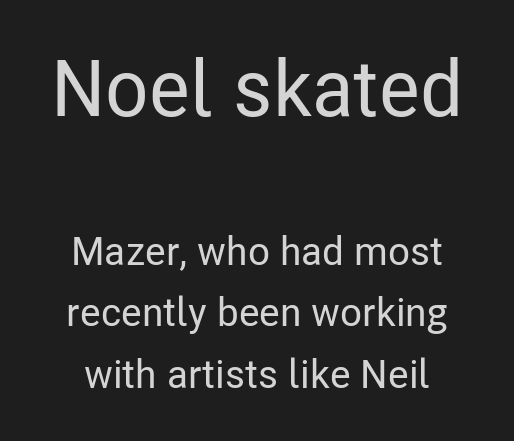
The block sitting higher on the canvas is the one with enlarged characters. The rendering uses natural spacing where letterforms have individual widths. The glyphs in this specimen are sans serif. Vertical spacing — default. The letters stand upright; this is a roman face.
